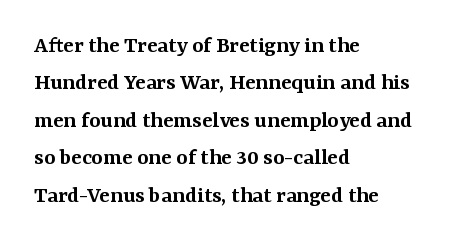
Q: Is the text bold? A: Semi-bold.
Q: Is the text italic (slanted)? A: No, it is upright.
Q: Is the text underlined? A: No.
Q: How is the paragraph aligned? A: Left-aligned.
Q: Is the spacing between letters normal or unusually wide? A: Normal.
Q: Is the spacing between lines tight, normal or loose? A: Normal.
